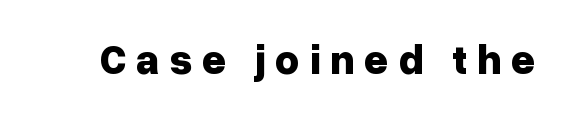
The image shows 42 px bold sans-serif type, upright; set unusually wide letter spacing (+0.23 em), not underlined; low stroke contrast and a medium x-height.
